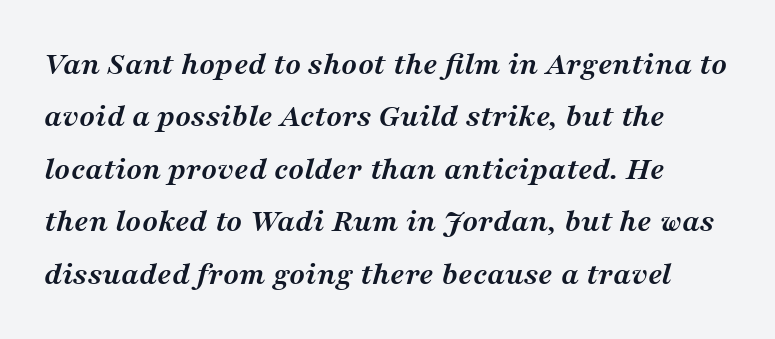
The image shows 33 px semibold serif type, italic (leaning right); set normal line spacing (1.59x), normal letter spacing, not underlined; medium stroke contrast and a medium x-height.
